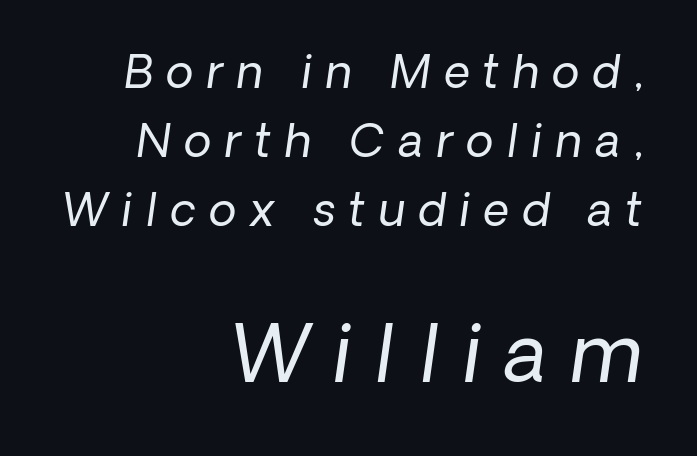
The image shows 78 px regular-weight type, italic (leaning right); set right-aligned, normal line spacing (1.53x), unusually wide letter spacing (+0.3 em), not underlined; the second (bottom) block is 1.73x larger; low stroke contrast and a medium x-height.
